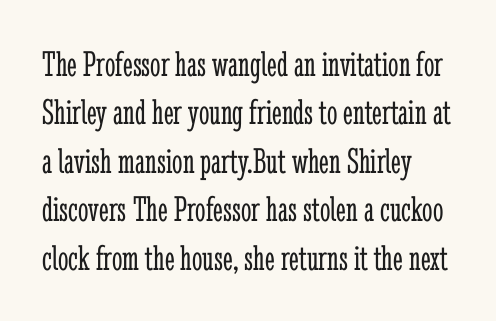
{"serif": "yes", "italic": "no", "bold": "no", "weight": "light", "width": "condensed", "stroke_contrast": "low", "x_height": "medium", "monospaced": "no", "underline": "no", "align": "left", "line_spacing": "normal", "line_spacing_ratio": 1.31, "letter_spacing": "normal", "letter_spacing_em": 0.0, "glyph_px": 37}
